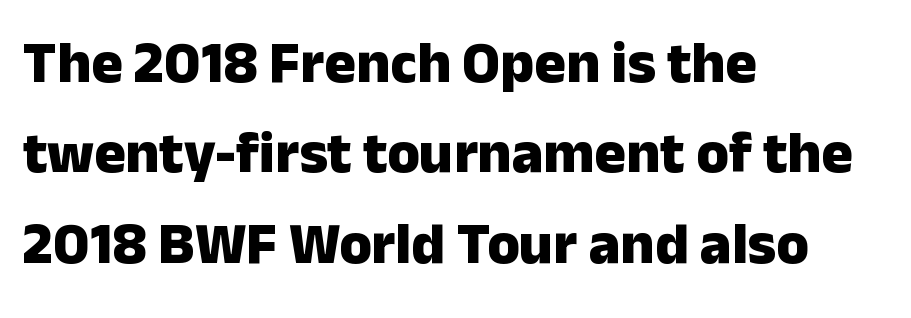
Q: Is the text bold? A: Yes.
Q: Is the text italic (slanted)? A: No, it is upright.
Q: Is the typeface a serif or a sans-serif typeface? A: Sans-serif.
Q: Is the text underlined? A: No.
Q: How is the paragraph aligned? A: Left-aligned.
Q: Is the spacing between letters normal or unusually wide? A: Normal.
Q: Is the spacing between lines tight, normal or loose? A: Normal.
Q: Width (condensed, normal, or wide)? A: Normal.
Q: Stroke contrast? A: Low.
Q: x-height? A: Medium.
Q: Monospaced? A: No.
